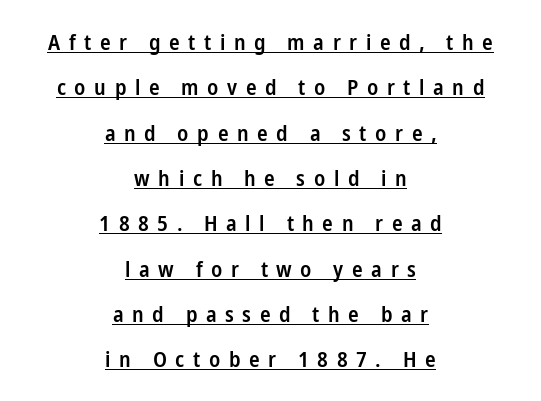
{"italic": "no", "bold": "semi", "underline": "yes", "align": "center", "line_spacing": "loose", "line_spacing_ratio": 2.06, "letter_spacing": "wide", "letter_spacing_em": 0.39, "glyph_px": 22}
